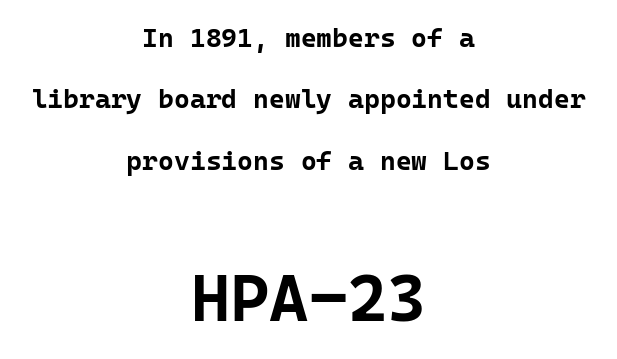
The image shows 67 px bold sans-serif type, upright, monospaced; set centered, loose line spacing (2.27x), normal letter spacing, not underlined; the second (bottom) block is 2.48x larger; low stroke contrast and a medium x-height.
